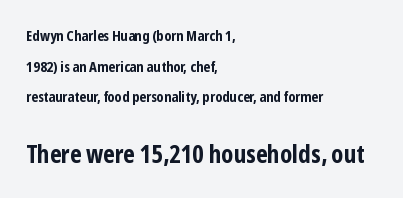
Q: Is the text bold? A: Yes.
Q: Is the text italic (slanted)? A: No, it is upright.
Q: Is the text underlined? A: No.
Q: How is the paragraph aligned? A: Left-aligned.
Q: Is the spacing between letters normal or unusually wide? A: Normal.
Q: Is the spacing between lines tight, normal or loose? A: Loose.
Q: Which block of text is set in a larger size, the first (top) or the second (bottom)? A: The second (bottom) one.
